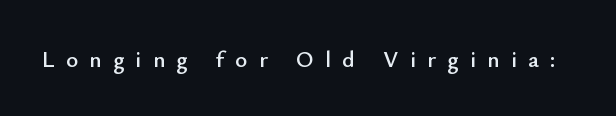
The image shows 23 px text type, upright; set unusually wide letter spacing (+0.49 em), not underlined.
